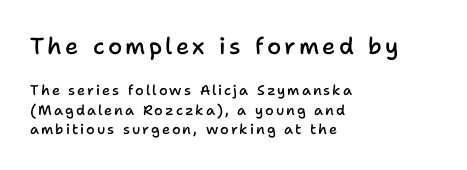
Q: Is the text bold? A: Semi-bold.
Q: Is the text italic (slanted)? A: No, it is upright.
Q: Is the text underlined? A: No.
Q: How is the paragraph aligned? A: Left-aligned.
Q: Is the spacing between lines tight, normal or loose? A: Normal.
Q: Which block of text is set in a larger size, the first (top) or the second (bottom)? A: The first (top) one.
